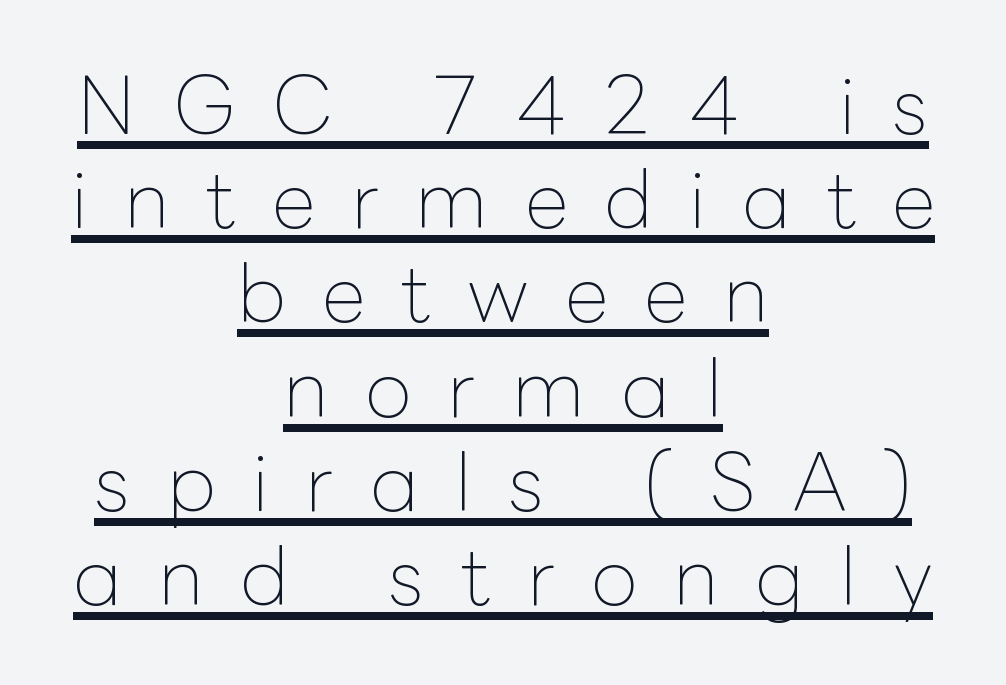
Q: Is the text bold? A: No.
Q: Is the text italic (slanted)? A: No, it is upright.
Q: Is the text underlined? A: Yes.
Q: How is the paragraph aligned? A: Centered.
Q: Is the spacing between letters normal or unusually wide? A: Unusually wide.
Q: Width (condensed, normal, or wide)? A: Normal.
Q: Stroke contrast? A: Low.
Q: x-height? A: Medium.
Q: Monospaced? A: No.
